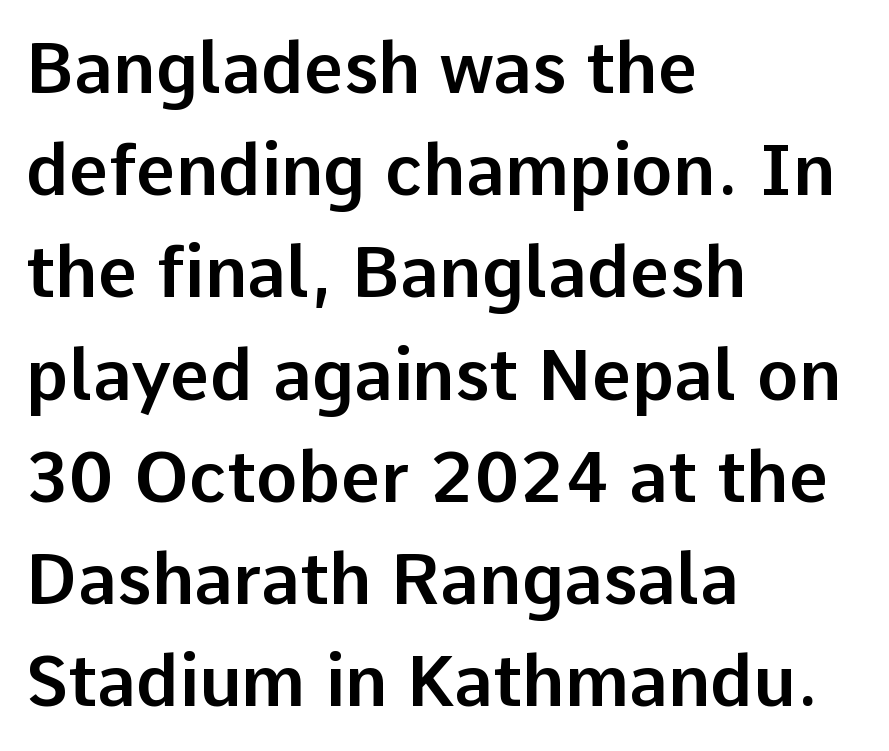
{"serif": "no", "italic": "no", "width": "normal", "stroke_contrast": "low", "x_height": "medium", "monospaced": "no", "underline": "no", "align": "left", "line_spacing": "normal", "line_spacing_ratio": 1.46, "letter_spacing": "normal", "letter_spacing_em": 0.0, "glyph_px": 70}
